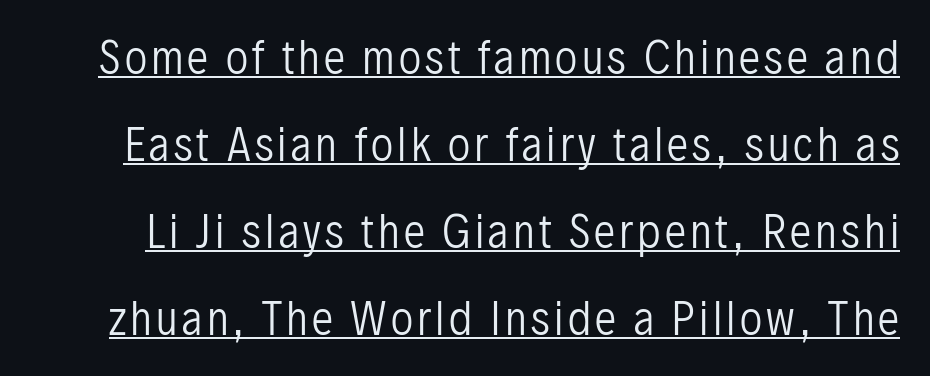
The image shows 43 px regular-weight, condensed sans-serif type, upright; set loose line spacing (2.02x), underlined; low stroke contrast and a medium x-height.
